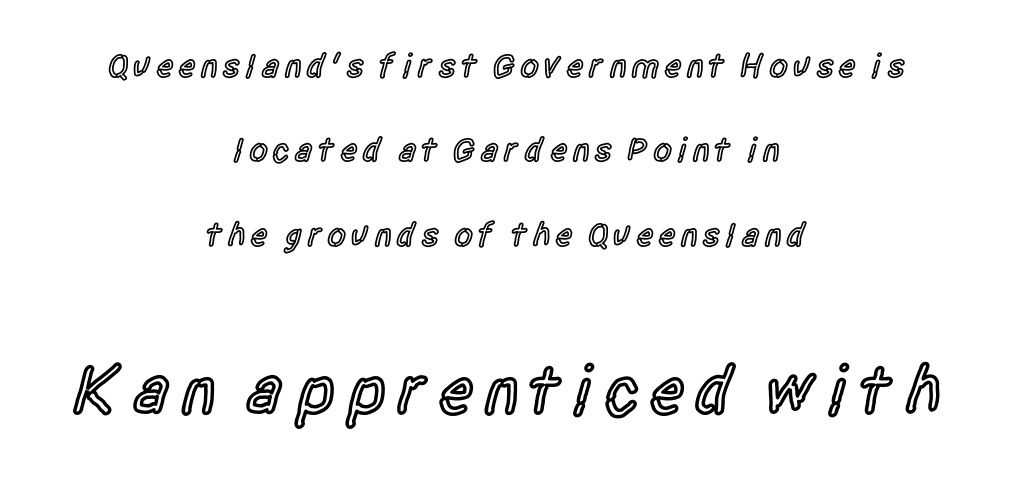
Q: Is the text bold? A: Semi-bold.
Q: Is the text italic (slanted)? A: Yes.
Q: Is the typeface a serif or a sans-serif typeface? A: Sans-serif.
Q: Is the text underlined? A: No.
Q: How is the paragraph aligned? A: Centered.
Q: Is the spacing between lines tight, normal or loose? A: Loose.
Q: Which block of text is set in a larger size, the first (top) or the second (bottom)? A: The second (bottom) one.
Q: Width (condensed, normal, or wide)? A: Condensed.
Q: x-height? A: Large.
Q: Monospaced? A: No.
